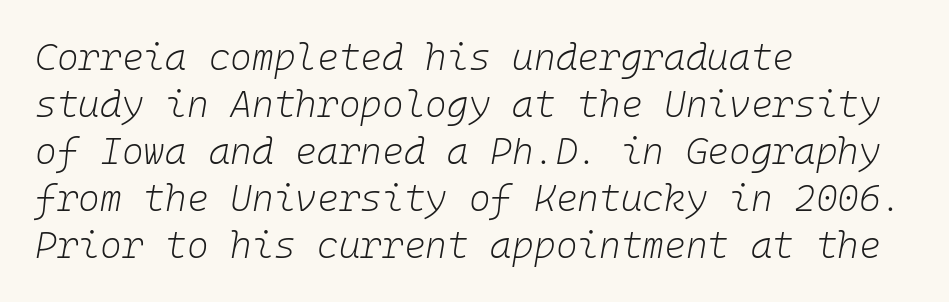
Looking at the ascenders, they clearly lean. Is the block centered? No — it sits flush against the left margin. Bold? No — there's no thickening of the strokes. Leading matches the norm, producing a regular column. Rule under the text: the space is simply empty.
